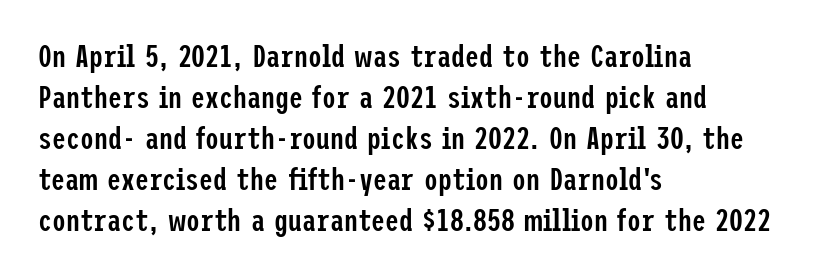
{"serif": "no", "italic": "no", "bold": "semi", "weight": "semibold", "width": "condensed", "stroke_contrast": "low", "x_height": "medium", "underline": "no", "align": "left", "line_spacing": "normal", "line_spacing_ratio": 1.32, "letter_spacing": "normal", "letter_spacing_em": 0.0, "glyph_px": 31}
